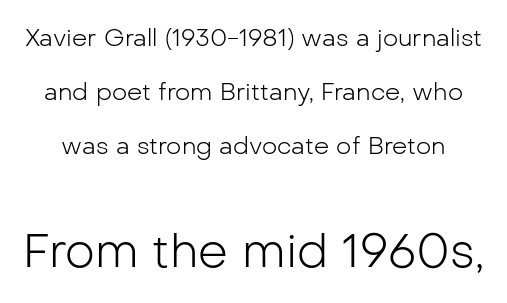
The image shows 47 px light sans-serif type, upright; set loose line spacing (2.24x), normal letter spacing, not underlined; the second (bottom) block is 1.96x larger; low stroke contrast and a medium x-height.
